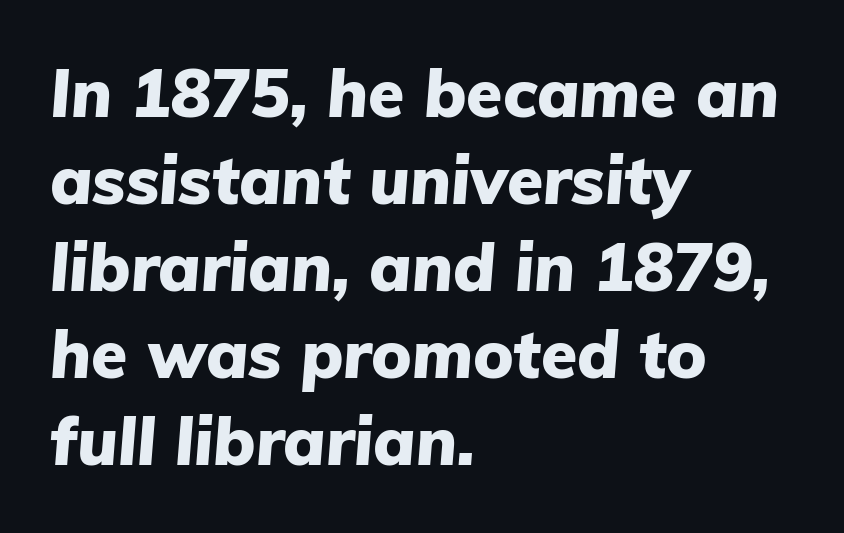
{"italic": "yes", "lean": "right", "slant_degrees": 5, "bold": "yes", "weight": "heavy", "width": "normal", "stroke_contrast": "low", "x_height": "medium", "monospaced": "no", "underline": "no", "align": "left", "line_spacing": "normal", "line_spacing_ratio": 1.32, "letter_spacing": "normal", "letter_spacing_em": 0.0, "glyph_px": 66}
